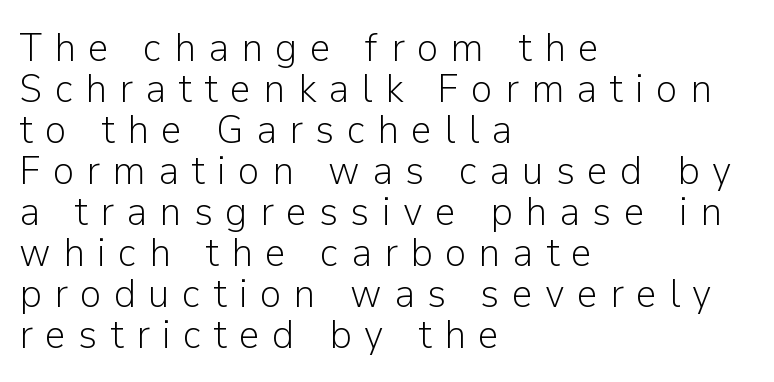
{"serif": "no", "italic": "no", "bold": "no", "weight": "light", "width": "normal", "stroke_contrast": "low", "x_height": "medium", "monospaced": "no", "underline": "no", "align": "left", "line_spacing": "tight", "line_spacing_ratio": 1.0, "letter_spacing": "wide", "letter_spacing_em": 0.3, "glyph_px": 41}
